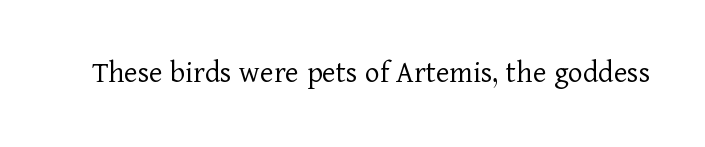
Glance below the letters and you will spot only blank space. Short note: letters normally spaced. The typeface has the unassuming heft of standard copy or less. Serif or sans? Serif — the stroke terminals have little feet.
